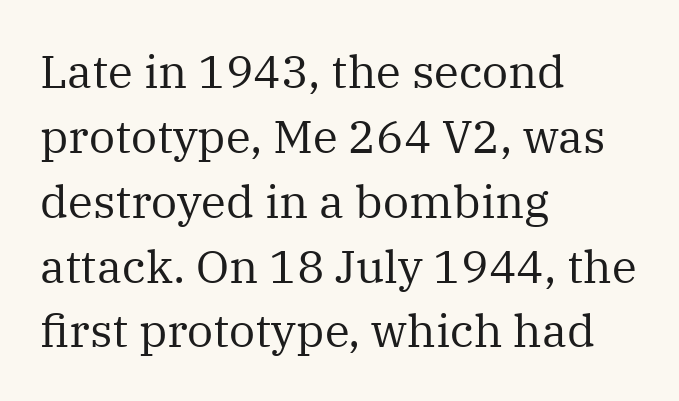
Q: Is the text bold? A: No.
Q: Is the text italic (slanted)? A: No, it is upright.
Q: Is the typeface a serif or a sans-serif typeface? A: Serif.
Q: Is the text underlined? A: No.
Q: How is the paragraph aligned? A: Left-aligned.
Q: Is the spacing between letters normal or unusually wide? A: Normal.
Q: Is the spacing between lines tight, normal or loose? A: Normal.
Q: Width (condensed, normal, or wide)? A: Normal.
Q: Stroke contrast? A: Medium.
Q: x-height? A: Medium.
Q: Monospaced? A: No.
